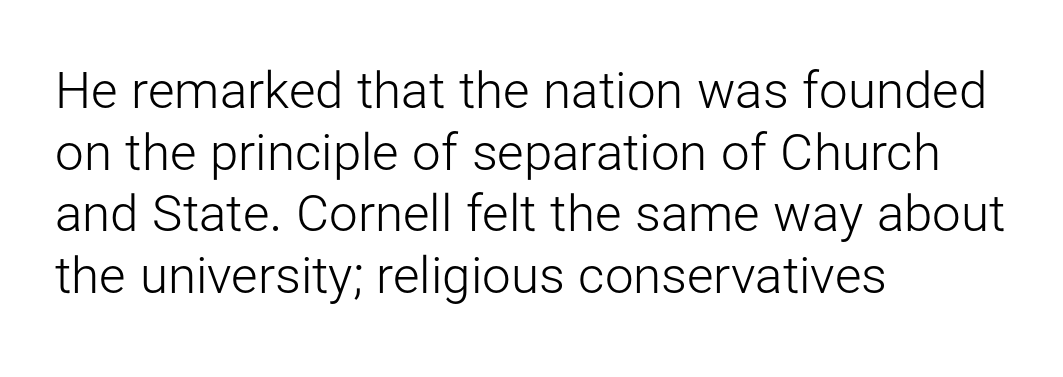
Q: Is the text bold? A: No.
Q: Is the text italic (slanted)? A: No, it is upright.
Q: Is the typeface a serif or a sans-serif typeface? A: Sans-serif.
Q: Is the text underlined? A: No.
Q: How is the paragraph aligned? A: Left-aligned.
Q: Is the spacing between letters normal or unusually wide? A: Normal.
Q: Width (condensed, normal, or wide)? A: Normal.
Q: Stroke contrast? A: Low.
Q: x-height? A: Medium.
Q: Monospaced? A: No.
